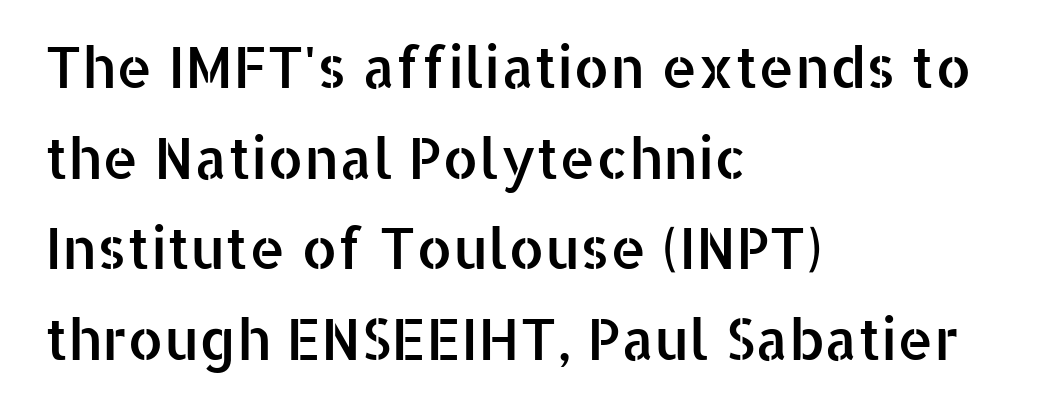
Q: Is the text italic (slanted)? A: No, it is upright.
Q: Is the typeface a serif or a sans-serif typeface? A: Sans-serif.
Q: Is the text underlined? A: No.
Q: How is the paragraph aligned? A: Left-aligned.
Q: Is the spacing between letters normal or unusually wide? A: Normal.
Q: Is the spacing between lines tight, normal or loose? A: Normal.
Q: Width (condensed, normal, or wide)? A: Normal.
Q: Stroke contrast? A: Low.
Q: x-height? A: Medium.
Q: Monospaced? A: No.
